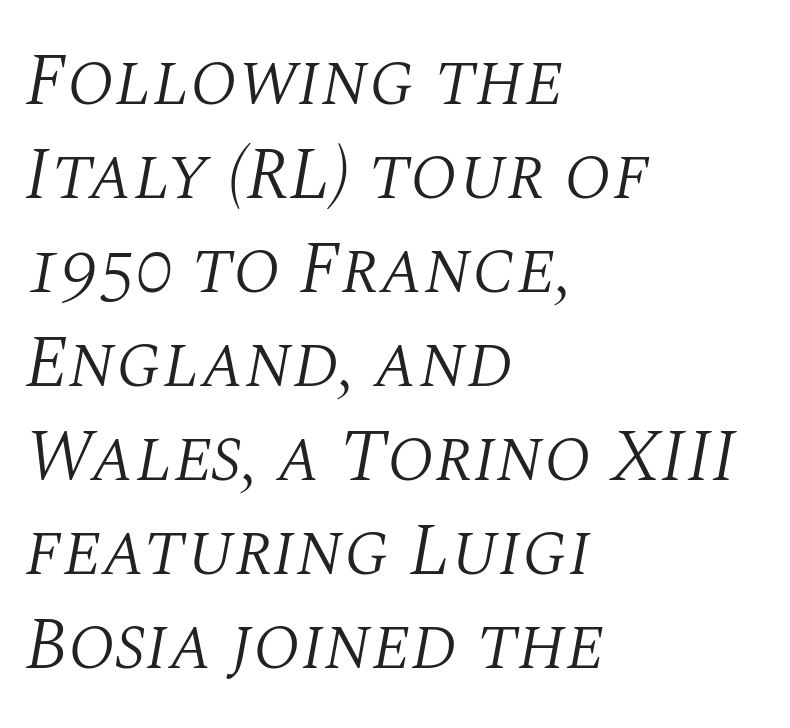
Q: Is the text bold? A: No.
Q: Is the text italic (slanted)? A: Yes, it leans right by about 10 degrees.
Q: Is the typeface a serif or a sans-serif typeface? A: Serif.
Q: Is the text underlined? A: No.
Q: How is the paragraph aligned? A: Left-aligned.
Q: Is the spacing between letters normal or unusually wide? A: Normal.
Q: Is the spacing between lines tight, normal or loose? A: Normal.
Q: Width (condensed, normal, or wide)? A: Normal.
Q: Stroke contrast? A: Medium.
Q: x-height? A: Large.
Q: Monospaced? A: No.
